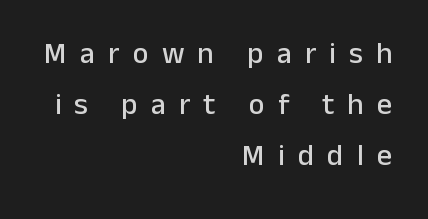
Q: Is the text italic (slanted)? A: No, it is upright.
Q: Is the typeface a serif or a sans-serif typeface? A: Sans-serif.
Q: Is the text underlined? A: No.
Q: How is the paragraph aligned? A: Right-aligned.
Q: Is the spacing between letters normal or unusually wide? A: Unusually wide.
Q: Is the spacing between lines tight, normal or loose? A: Normal.
Q: Width (condensed, normal, or wide)? A: Normal.
Q: Stroke contrast? A: Low.
Q: x-height? A: Medium.
Q: Monospaced? A: No.
